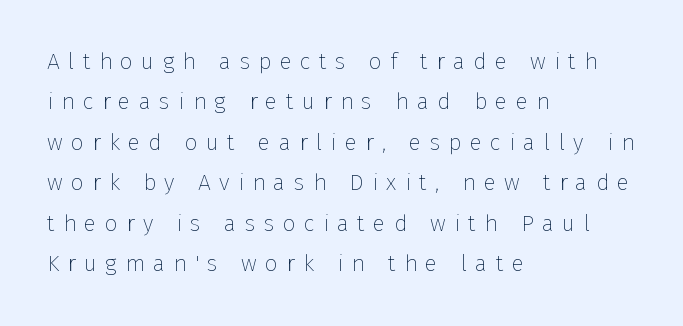
The face used here is rendered with a markedly widened letterfit. A clean baseline with only descenders dipping below it. The rag falls on the right side of this text block. This reads as an unemphasized weight, regular at the heaviest. You can tell it's not italic because the verticals are truly vertical.
